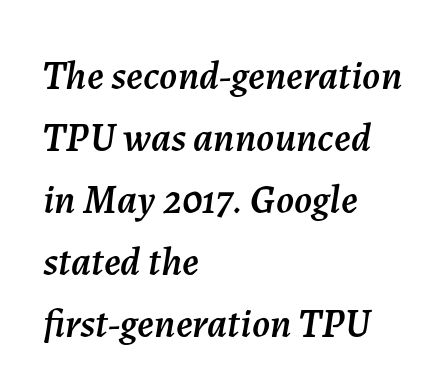
Q: Is the text italic (slanted)? A: Yes, it leans right by about 7 degrees.
Q: Is the text underlined? A: No.
Q: How is the paragraph aligned? A: Left-aligned.
Q: Is the spacing between letters normal or unusually wide? A: Normal.
Q: Is the spacing between lines tight, normal or loose? A: Normal.
Q: Width (condensed, normal, or wide)? A: Normal.
Q: Stroke contrast? A: Medium.
Q: x-height? A: Medium.
Q: Monospaced? A: No.
